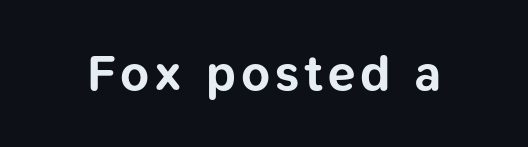
{"serif": "no", "italic": "no", "bold": "yes", "weight": "bold", "width": "normal", "stroke_contrast": "low", "x_height": "medium", "monospaced": "no", "underline": "no", "glyph_px": 50}
